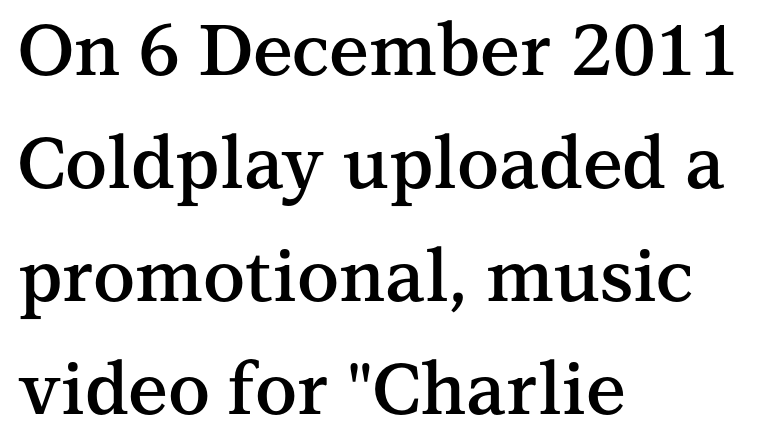
Clear beneath every line of the passage. If you drew a ruler down the left edge, every line would touch it. Standard letterfit; no display-style spreading of the glyphs. A roman cut, with each character standing at attention. Regular leading. This is the in-between weight designers call semibold or demi.
